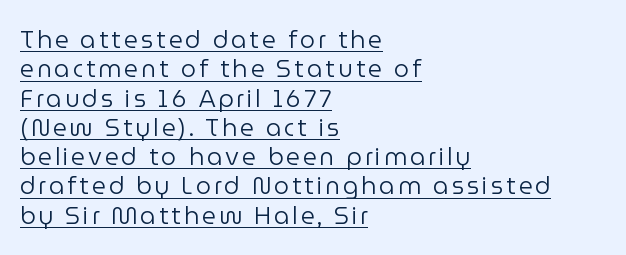
{"italic": "no", "bold": "no", "underline": "yes", "align": "left", "line_spacing_ratio": 1.22, "glyph_px": 24}
